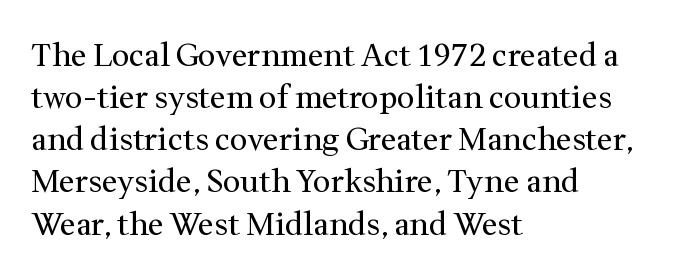
The image shows 31 px regular-weight serif type, upright; set left-aligned, normal line spacing (1.36x), normal letter spacing, not underlined; medium stroke contrast and a medium x-height.
